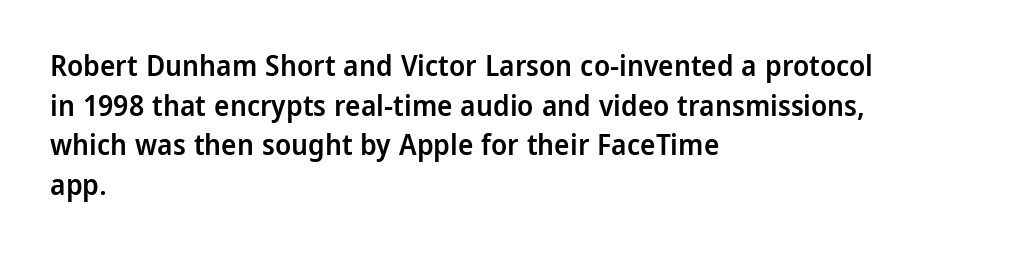
{"serif": "no", "italic": "no", "bold": "semi", "weight": "semibold", "width": "normal", "stroke_contrast": "low", "x_height": "medium", "monospaced": "no", "underline": "no", "align": "left", "line_spacing": "normal", "line_spacing_ratio": 1.37, "letter_spacing": "normal", "letter_spacing_em": 0.0, "glyph_px": 29}
